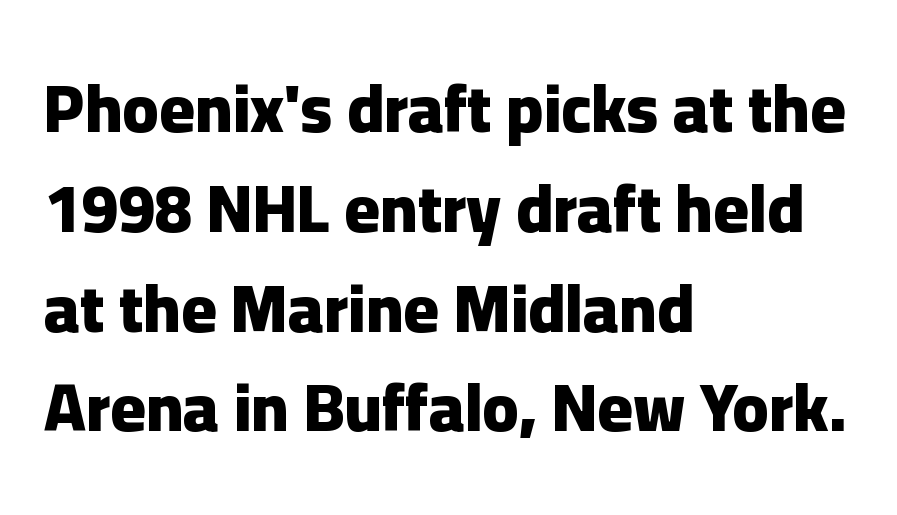
The image shows 67 px heavy sans-serif type, upright; set left-aligned, normal line spacing (1.49x), normal letter spacing, not underlined; low stroke contrast and a medium x-height.
